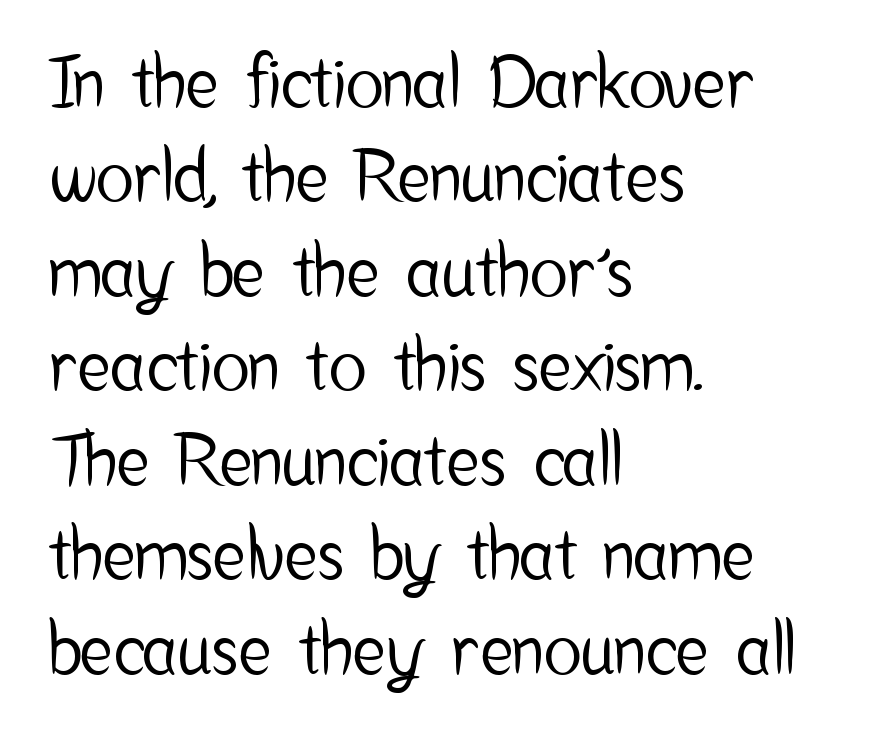
The image shows 70 px condensed sans-serif type, upright; set left-aligned, normal line spacing (1.35x), normal letter spacing, not underlined; low stroke contrast and a medium x-height.
